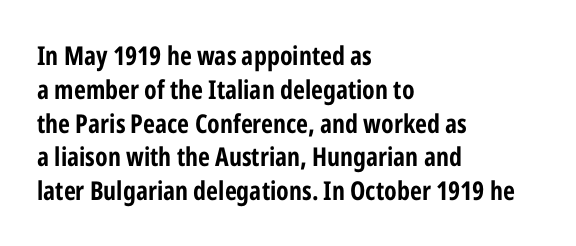
Q: Is the text bold? A: Yes.
Q: Is the text italic (slanted)? A: No, it is upright.
Q: Is the text underlined? A: No.
Q: How is the paragraph aligned? A: Left-aligned.
Q: Is the spacing between letters normal or unusually wide? A: Normal.
Q: Is the spacing between lines tight, normal or loose? A: Normal.
